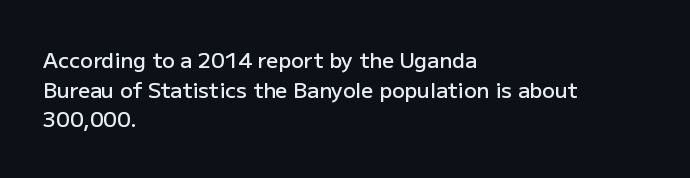
{"italic": "no", "bold": "semi", "underline": "no", "align": "left", "line_spacing": "normal", "line_spacing_ratio": 1.41, "letter_spacing": "normal", "letter_spacing_em": 0.0, "glyph_px": 21}
